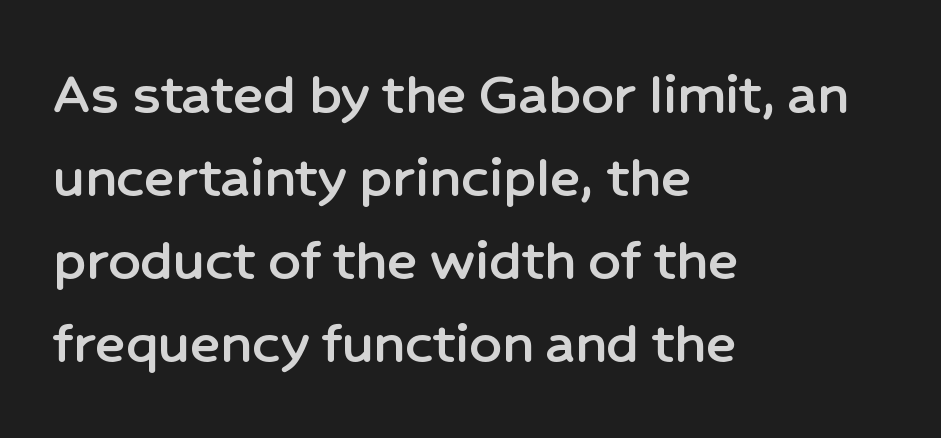
Q: Is the text italic (slanted)? A: No, it is upright.
Q: Is the typeface a serif or a sans-serif typeface? A: Sans-serif.
Q: Is the text underlined? A: No.
Q: How is the paragraph aligned? A: Left-aligned.
Q: Is the spacing between letters normal or unusually wide? A: Normal.
Q: Is the spacing between lines tight, normal or loose? A: Normal.
Q: Width (condensed, normal, or wide)? A: Normal.
Q: Stroke contrast? A: Low.
Q: x-height? A: Medium.
Q: Monospaced? A: No.
